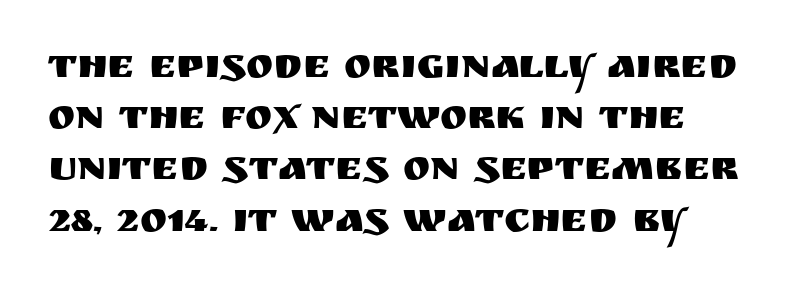
{"serif": "no", "italic": "no", "width": "normal", "stroke_contrast": "medium", "x_height": "large", "monospaced": "no", "underline": "no", "line_spacing": "normal", "line_spacing_ratio": 1.25, "letter_spacing": "normal", "letter_spacing_em": 0.0, "glyph_px": 41}
